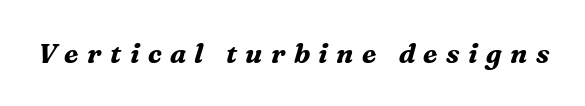
{"italic": "yes", "lean": "right", "slant_degrees": 16, "bold": "yes", "underline": "no", "letter_spacing": "wide", "letter_spacing_em": 0.31, "glyph_px": 27}
